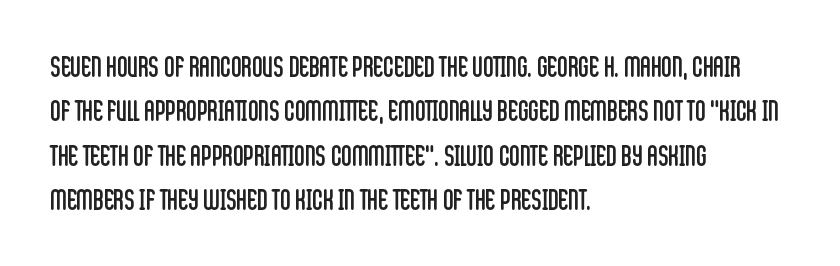
The image shows 29 px regular-weight, condensed sans-serif type, upright; set left-aligned, normal line spacing (1.53x), normal letter spacing, not underlined; low stroke contrast and a large x-height.
